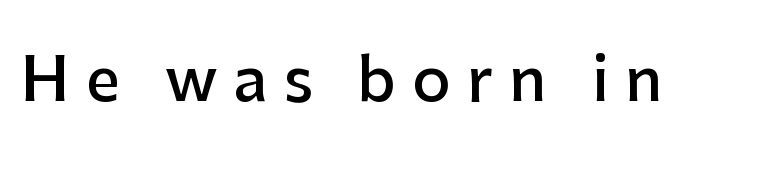
Q: Is the text bold? A: Semi-bold.
Q: Is the text italic (slanted)? A: No, it is upright.
Q: Is the typeface a serif or a sans-serif typeface? A: Sans-serif.
Q: Is the text underlined? A: No.
Q: Is the spacing between letters normal or unusually wide? A: Unusually wide.
Q: Width (condensed, normal, or wide)? A: Normal.
Q: Stroke contrast? A: Low.
Q: x-height? A: Medium.
Q: Monospaced? A: No.
